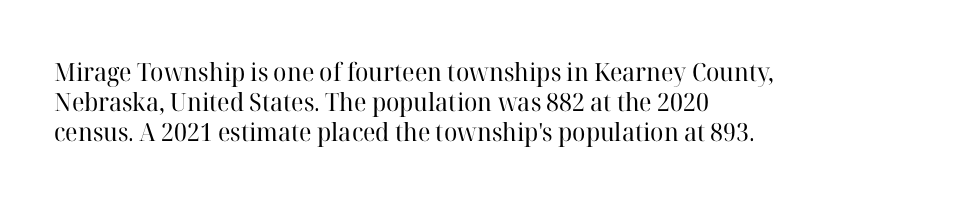
The image shows 25 px text type, upright; set left-aligned, line spacing 1.21x, normal letter spacing, not underlined.
